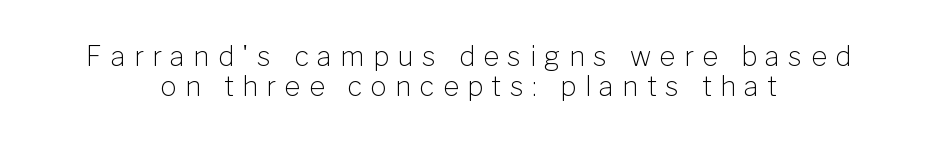
The image shows 27 px text type, upright; set centered, tight line spacing (1.12x), unusually wide letter spacing (+0.32 em), not underlined.
